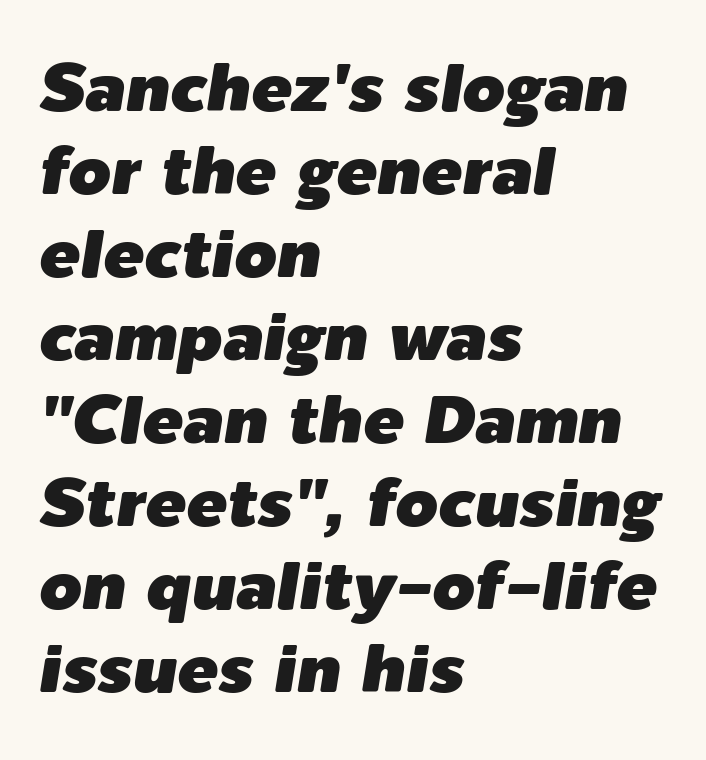
The image shows 68 px text type, italic (leaning right); set left-aligned, line spacing 1.22x, normal letter spacing, not underlined; low stroke contrast and a medium x-height.
